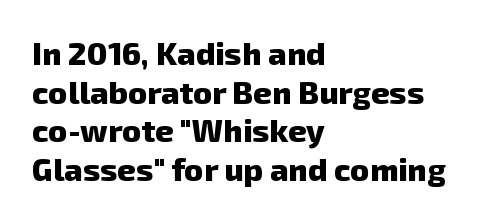
These words are printed bold, with thick strokes throughout. The font family rendered here belongs to the sans-serif group. The paragraph shown leans on its left margin. Observe the ordinary spacing: letters are neighbours, not strangers.
